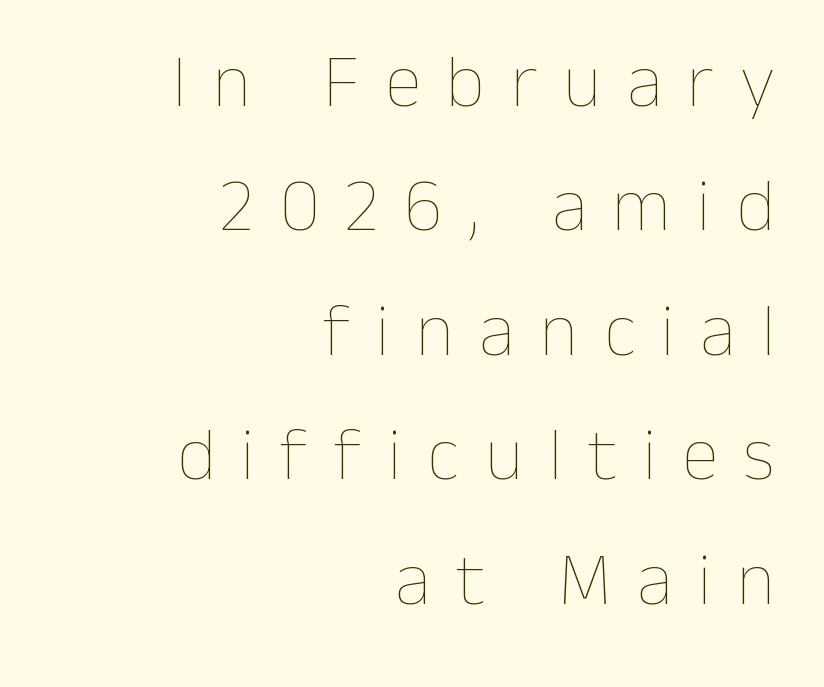
{"italic": "no", "bold": "no", "weight": "thin", "width": "normal", "stroke_contrast": "low", "x_height": "medium", "monospaced": "no", "underline": "no", "align": "right", "line_spacing": "normal", "line_spacing_ratio": 1.66, "letter_spacing": "wide", "letter_spacing_em": 0.34, "glyph_px": 75}
